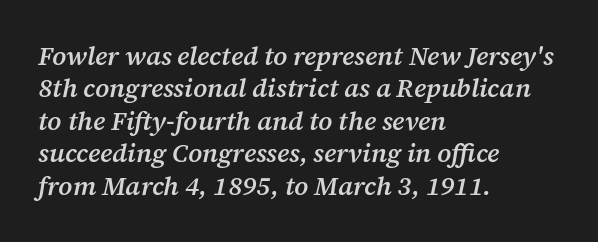
Q: Is the text bold? A: Semi-bold.
Q: Is the text italic (slanted)? A: Yes, it leans right by about 12 degrees.
Q: Is the text underlined? A: No.
Q: How is the paragraph aligned? A: Left-aligned.
Q: Is the spacing between letters normal or unusually wide? A: Normal.
Q: Is the spacing between lines tight, normal or loose? A: Normal.
